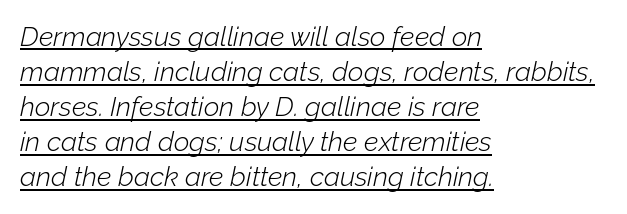
The image shows 27 px text type, italic (leaning right); set left-aligned, normal line spacing (1.3x), normal letter spacing, underlined.
